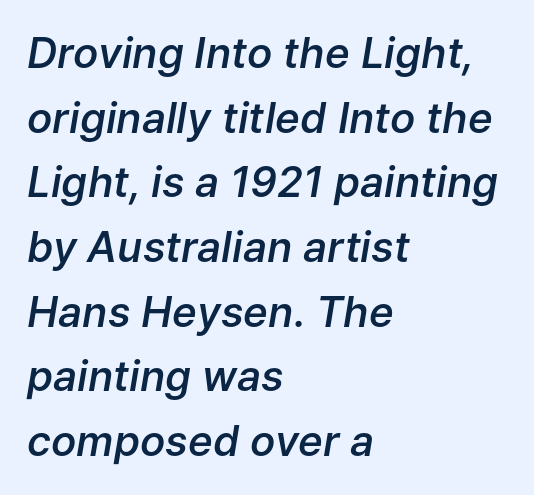
The image shows 42 px semibold type, italic (leaning right); set left-aligned, normal line spacing (1.54x), normal letter spacing, not underlined; low stroke contrast and a medium x-height.
